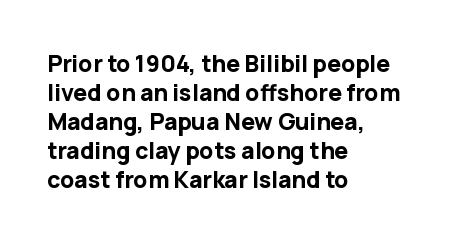
{"italic": "no", "bold": "yes", "underline": "no", "align": "left", "line_spacing": "normal", "line_spacing_ratio": 1.26, "letter_spacing": "normal", "letter_spacing_em": 0.0, "glyph_px": 23}
